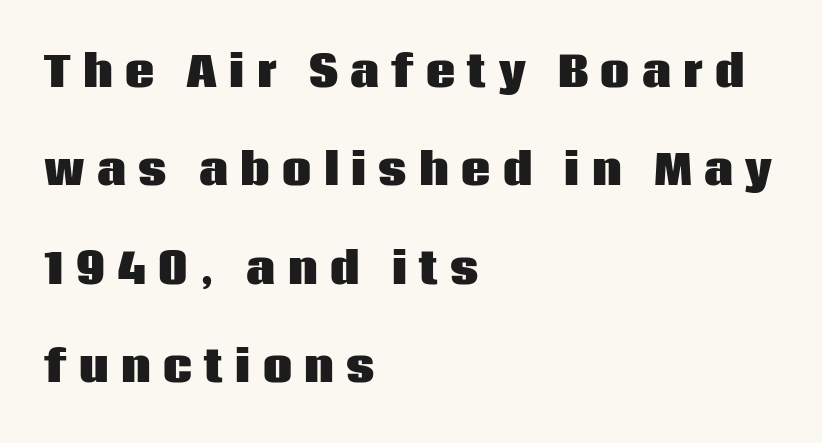
{"serif": "no", "italic": "no", "bold": "yes", "weight": "heavy", "width": "normal", "stroke_contrast": "low", "x_height": "large", "monospaced": "no", "underline": "no", "align": "left", "line_spacing": "loose", "line_spacing_ratio": 2.4, "letter_spacing": "wide", "letter_spacing_em": 0.3, "glyph_px": 41}
